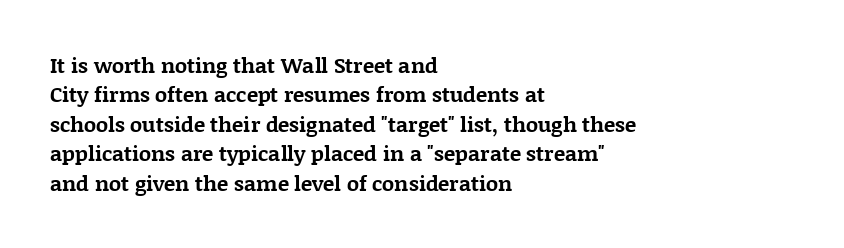
Posture: upright roman. Underlining? Definitely not there. Each line starts at the same left margin while the right side varies. Stroke thickness is high; the sample reads as a true bold. The block of text has a typical density, with ordinary space between rows.
